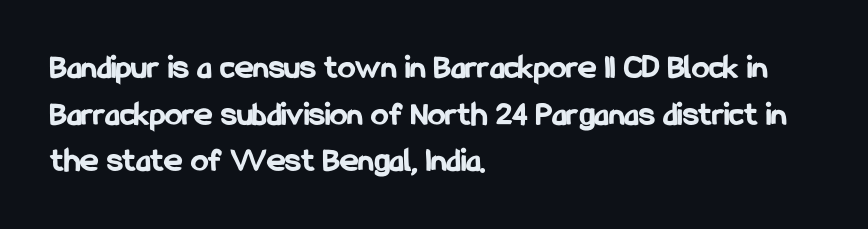
The image shows 35 px bold, condensed sans-serif type, upright; set left-aligned, normal line spacing (1.33x), normal letter spacing, not underlined; low stroke contrast and a medium x-height.
